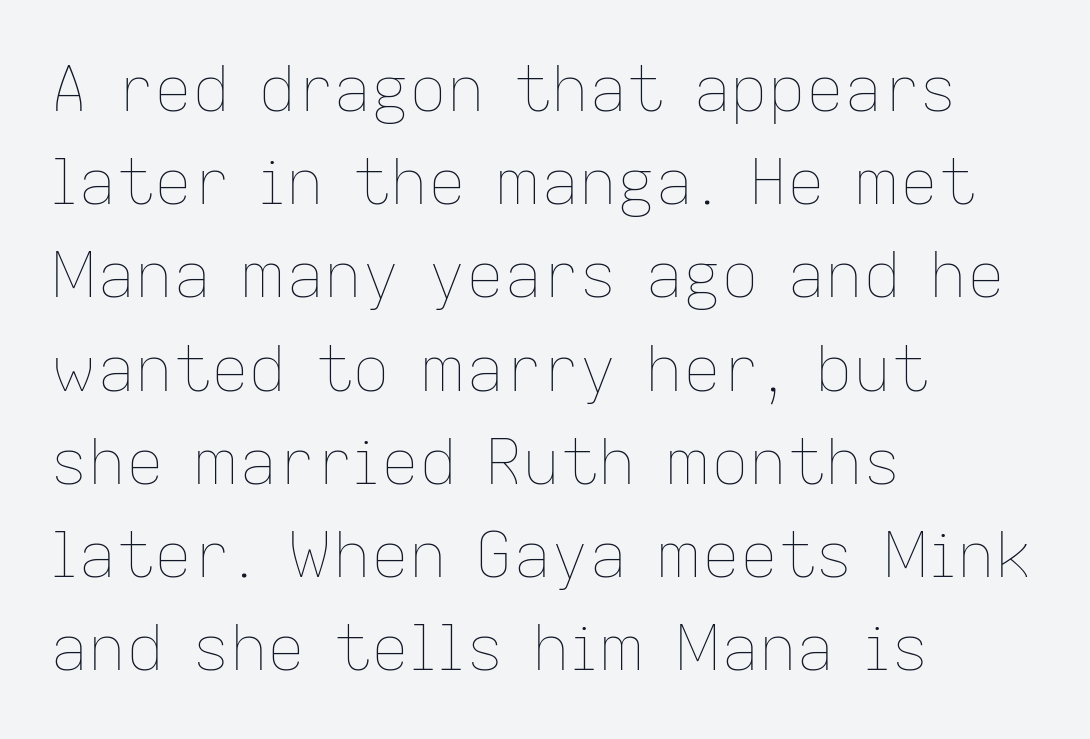
The image shows 63 px thin type, upright; set left-aligned, normal line spacing (1.48x), normal letter spacing, not underlined; low stroke contrast and a medium x-height.
